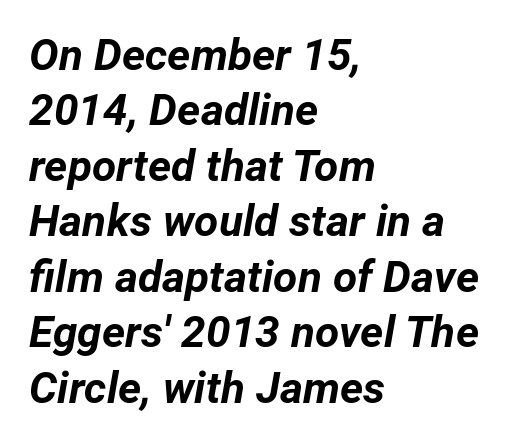
{"italic": "yes", "lean": "right", "slant_degrees": 12, "bold": "yes", "weight": "bold", "width": "normal", "stroke_contrast": "low", "x_height": "medium", "monospaced": "no", "underline": "no", "align": "left", "line_spacing": "normal", "line_spacing_ratio": 1.26, "letter_spacing": "normal", "letter_spacing_em": 0.0, "glyph_px": 44}
